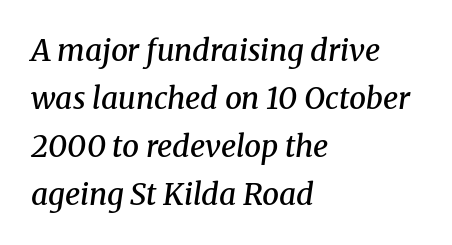
The image shows 30 px semibold serif type, italic (leaning right); set left-aligned, normal line spacing (1.6x), normal letter spacing, not underlined; medium stroke contrast and a medium x-height.
